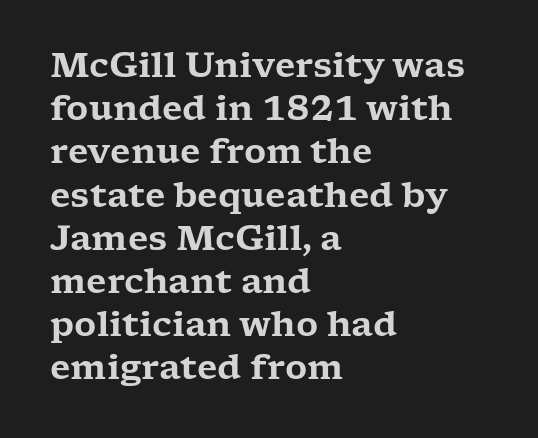
This sample keeps an unexceptional amount of space between lines. Spacing between characters is what you'd get straight out of the box. Character widths vary here, with narrow letters taking less room than wide ones. The zone under the glyphs is completely vacant.
